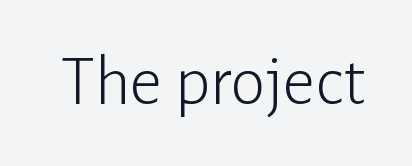
Tall strokes in this sample are plumb rather than angled. Standard letterfit; no display-style spreading of the glyphs. This sample has the flowing, uneven cadence of proportional lettering. Words float on clear page, feet unadorned. Nothing heavy about these letters — not bold at all. Check where the strokes stop: nothing finishes them off — pure sans.
